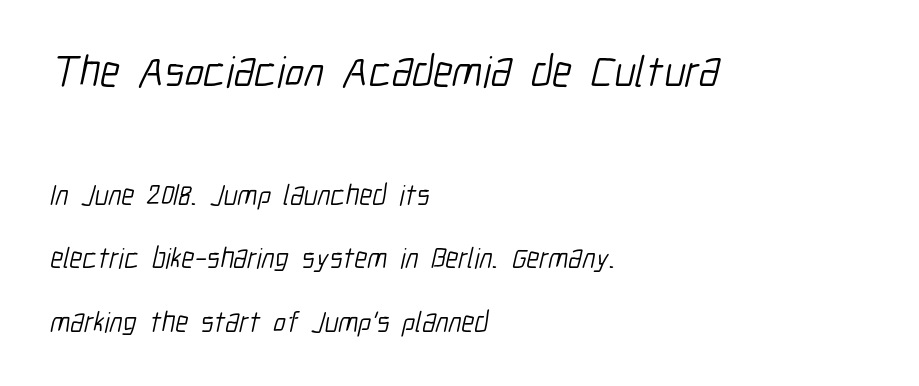
This sample is left-justified, so line endings fall wherever the words run out. The earlier block is typeset at a bigger size than the later block. Is the stroke heavy? The answer is a plain regular-or-lighter. Honestly, there is no underline to notice here at all. Is this a fixed-width face? No — the glyphs have proportional, varying widths. The line texture is even and compact thanks to regular tracking.
